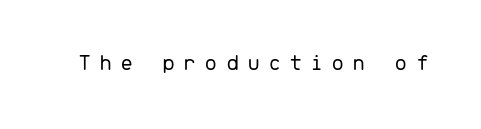
{"italic": "no", "bold": "no", "underline": "no", "letter_spacing": "wide", "letter_spacing_em": 0.32, "glyph_px": 24}
